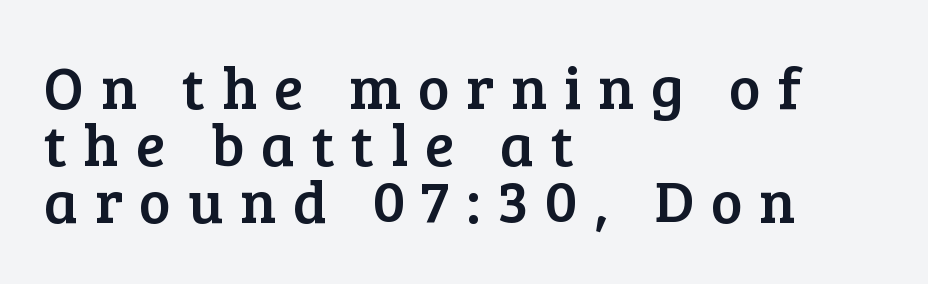
Q: Is the text italic (slanted)? A: No, it is upright.
Q: Is the typeface a serif or a sans-serif typeface? A: Serif.
Q: Is the text underlined? A: No.
Q: How is the paragraph aligned? A: Left-aligned.
Q: Is the spacing between letters normal or unusually wide? A: Unusually wide.
Q: Is the spacing between lines tight, normal or loose? A: Tight.
Q: Width (condensed, normal, or wide)? A: Normal.
Q: Stroke contrast? A: Low.
Q: x-height? A: Medium.
Q: Monospaced? A: No.
